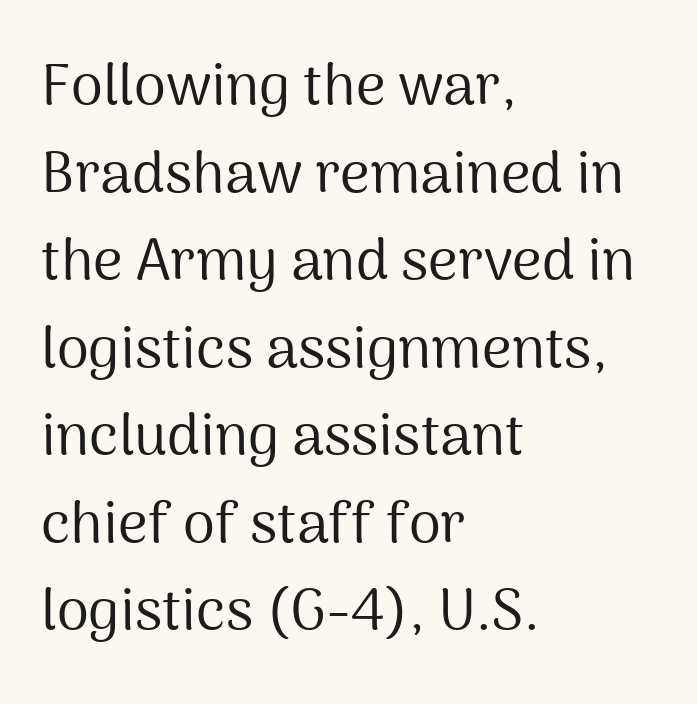
Q: Is the text bold? A: No.
Q: Is the text italic (slanted)? A: No, it is upright.
Q: Is the typeface a serif or a sans-serif typeface? A: Sans-serif.
Q: Is the text underlined? A: No.
Q: How is the paragraph aligned? A: Left-aligned.
Q: Is the spacing between letters normal or unusually wide? A: Normal.
Q: Is the spacing between lines tight, normal or loose? A: Normal.
Q: Width (condensed, normal, or wide)? A: Normal.
Q: Stroke contrast? A: Medium.
Q: x-height? A: Medium.
Q: Monospaced? A: No.
